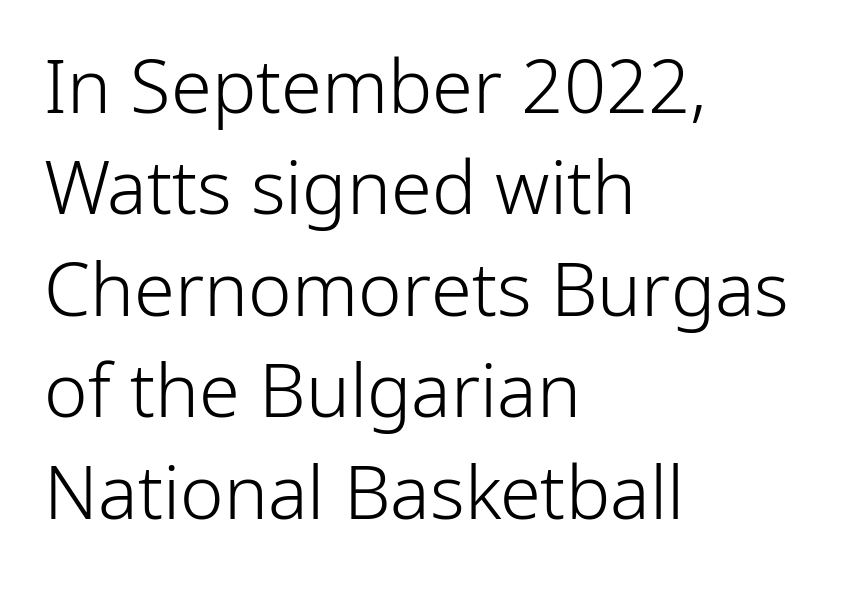
Q: Is the text bold? A: No.
Q: Is the text italic (slanted)? A: No, it is upright.
Q: Is the typeface a serif or a sans-serif typeface? A: Sans-serif.
Q: Is the text underlined? A: No.
Q: How is the paragraph aligned? A: Left-aligned.
Q: Is the spacing between letters normal or unusually wide? A: Normal.
Q: Is the spacing between lines tight, normal or loose? A: Normal.
Q: Width (condensed, normal, or wide)? A: Normal.
Q: Stroke contrast? A: Low.
Q: x-height? A: Medium.
Q: Monospaced? A: No.
